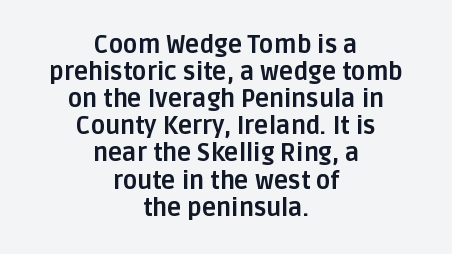
The image shows 24 px bold type, upright; set centered, tight line spacing (1.13x), normal letter spacing, not underlined.
